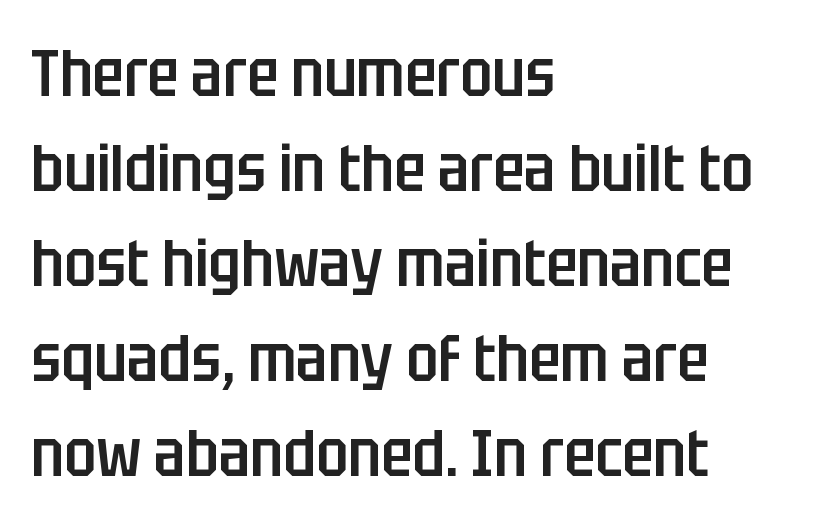
{"serif": "no", "italic": "no", "bold": "semi", "weight": "semibold", "width": "condensed", "stroke_contrast": "low", "x_height": "large", "monospaced": "no", "underline": "no", "align": "left", "line_spacing": "normal", "line_spacing_ratio": 1.46, "letter_spacing": "normal", "letter_spacing_em": 0.0, "glyph_px": 65}
